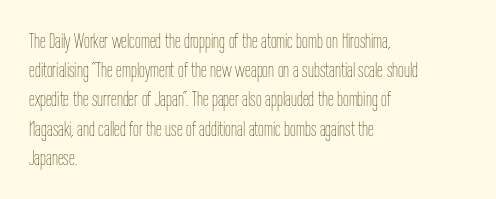
{"italic": "no", "bold": "no", "underline": "no", "align": "left", "line_spacing": "normal", "line_spacing_ratio": 1.39, "letter_spacing": "normal", "letter_spacing_em": 0.0, "glyph_px": 21}
